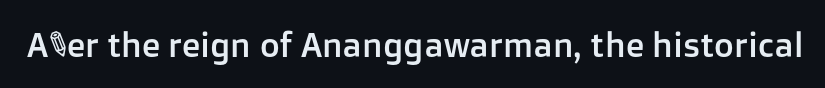
Q: Is the text italic (slanted)? A: No, it is upright.
Q: Is the typeface a serif or a sans-serif typeface? A: Sans-serif.
Q: Is the text underlined? A: No.
Q: Is the spacing between letters normal or unusually wide? A: Normal.
Q: Width (condensed, normal, or wide)? A: Normal.
Q: Stroke contrast? A: Low.
Q: x-height? A: Medium.
Q: Monospaced? A: No.
